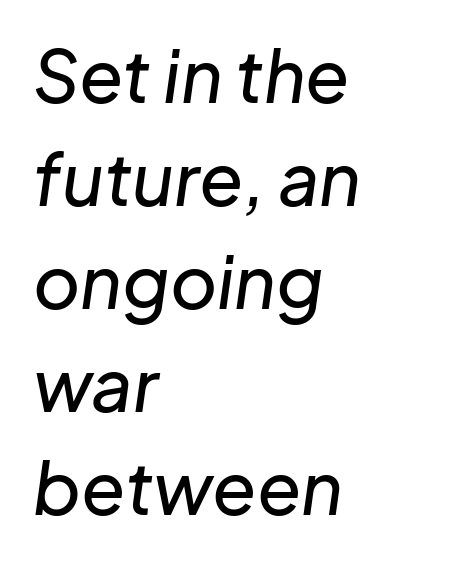
Q: Is the text italic (slanted)? A: Yes, it leans right by about 8 degrees.
Q: Is the text underlined? A: No.
Q: How is the paragraph aligned? A: Left-aligned.
Q: Is the spacing between letters normal or unusually wide? A: Normal.
Q: Is the spacing between lines tight, normal or loose? A: Normal.
Q: Width (condensed, normal, or wide)? A: Normal.
Q: Stroke contrast? A: Low.
Q: x-height? A: Medium.
Q: Monospaced? A: No.
